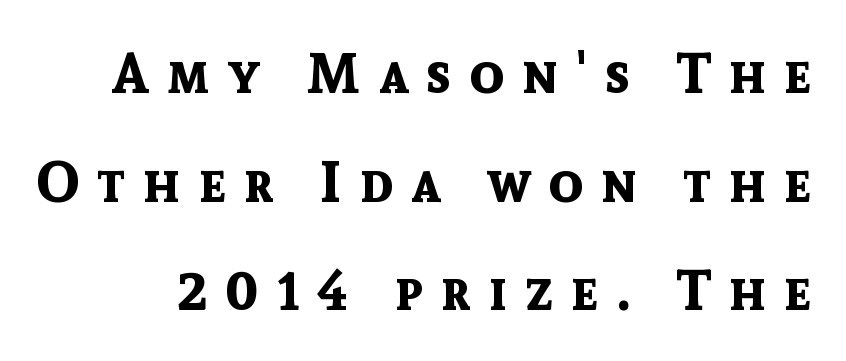
In terms of leading, this rendering errs on the spacious side. If you drew a line through each stem, it would be perfectly vertical. Descenders are the only things crossing below the line. The font family rendered here belongs to the sans-serif group.
